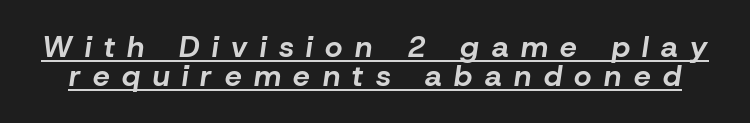
{"italic": "yes", "lean": "right", "slant_degrees": 8, "bold": "yes", "weight": "bold", "width": "normal", "stroke_contrast": "low", "x_height": "medium", "monospaced": "no", "underline": "yes", "line_spacing": "tight", "line_spacing_ratio": 0.97, "letter_spacing": "wide", "letter_spacing_em": 0.42, "glyph_px": 30}
